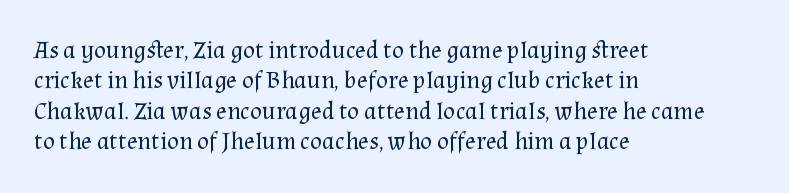
Nope, not italic — everything's standing straight. Only glyphs here, with clear space below each row. Leftover space on each line is placed entirely after the last word. The gaps between neighbouring characters are ordinary and unremarkable. A light-to-regular cut is what we see here.
